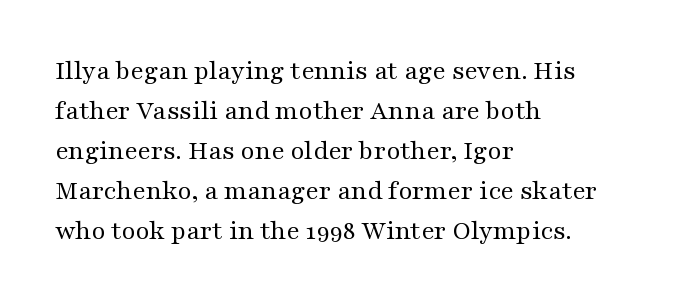
Italic: no, the glyphs are upright roman. Observe the ordinary spacing: letters are neighbours, not strangers. Line spacing here is normal. The zone under the glyphs is completely vacant. These lines stack with their left ends in a neat column.
